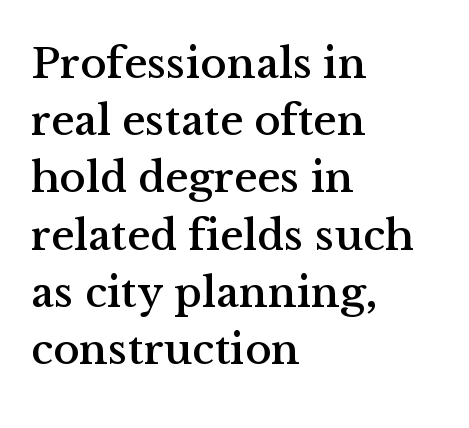
The image shows 44 px serif type, upright; set left-aligned, normal line spacing (1.3x), normal letter spacing, not underlined; medium stroke contrast and a medium x-height.
